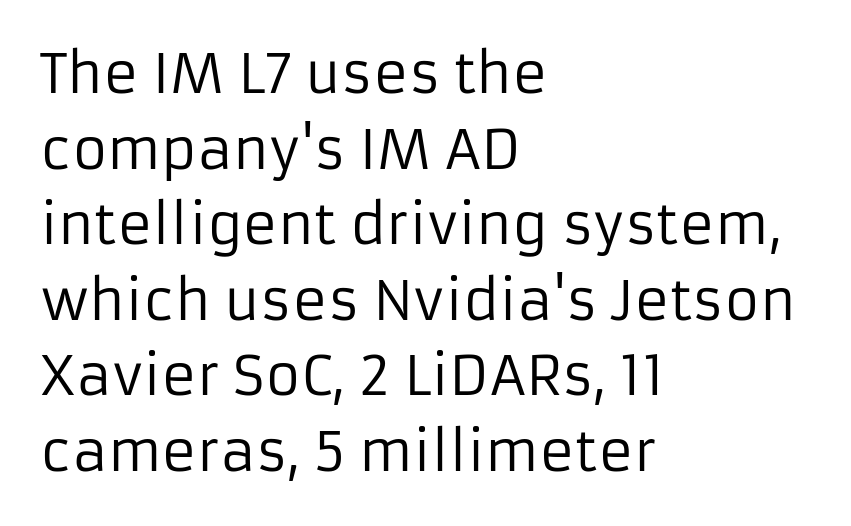
Q: Is the text bold? A: No.
Q: Is the text italic (slanted)? A: No, it is upright.
Q: Is the typeface a serif or a sans-serif typeface? A: Sans-serif.
Q: Is the text underlined? A: No.
Q: How is the paragraph aligned? A: Left-aligned.
Q: Is the spacing between letters normal or unusually wide? A: Normal.
Q: Is the spacing between lines tight, normal or loose? A: Normal.
Q: Width (condensed, normal, or wide)? A: Normal.
Q: Stroke contrast? A: Low.
Q: x-height? A: Medium.
Q: Monospaced? A: No.
